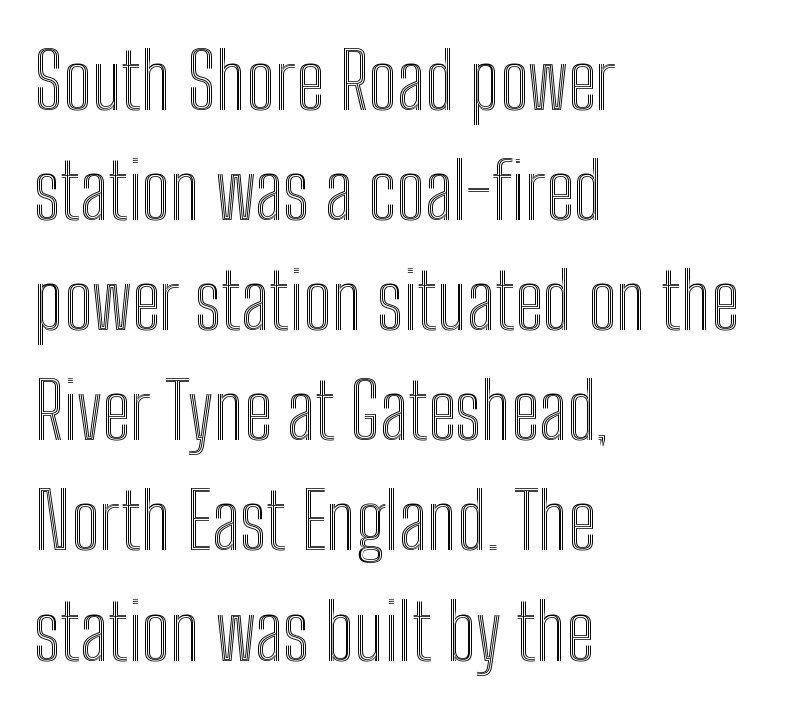
Proportional: the letters do not fall into vertical columns. The space between consecutive lines is moderate. Is the letter spacing exaggerated? No — it looks like the ordinary default. Descenders hang freely into open space. The paragraph shown leans on its left margin. Rendered with straight, roman letterforms.
